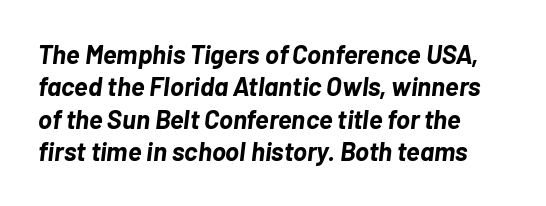
Q: Is the text bold? A: Yes.
Q: Is the text italic (slanted)? A: Yes, it leans right by about 7 degrees.
Q: Is the text underlined? A: No.
Q: How is the paragraph aligned? A: Left-aligned.
Q: Is the spacing between letters normal or unusually wide? A: Normal.
Q: Is the spacing between lines tight, normal or loose? A: Normal.
